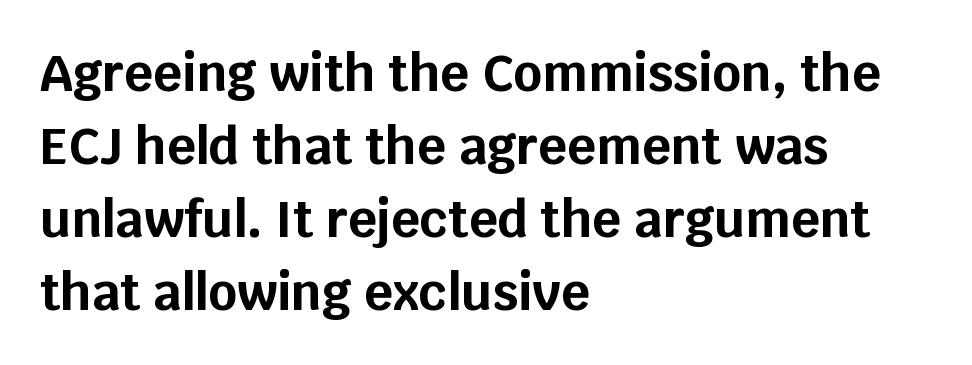
The image shows 50 px bold sans-serif type, upright; set left-aligned, normal line spacing (1.46x), normal letter spacing, not underlined; low stroke contrast and a large x-height.
